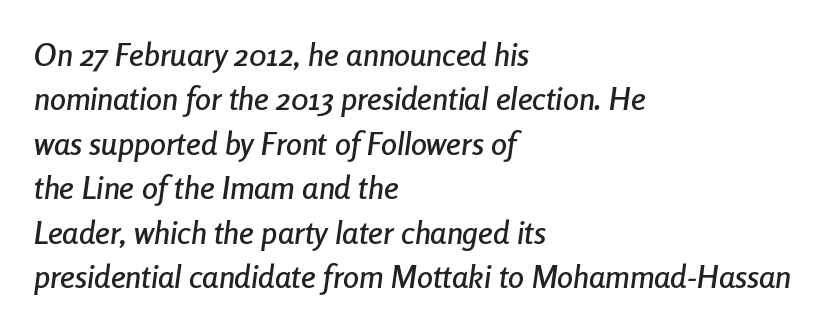
Q: Is the text italic (slanted)? A: Yes, it leans right by about 8 degrees.
Q: Is the text underlined? A: No.
Q: How is the paragraph aligned? A: Left-aligned.
Q: Is the spacing between letters normal or unusually wide? A: Normal.
Q: Is the spacing between lines tight, normal or loose? A: Normal.
Q: Width (condensed, normal, or wide)? A: Condensed.
Q: Stroke contrast? A: Low.
Q: x-height? A: Medium.
Q: Monospaced? A: No.
